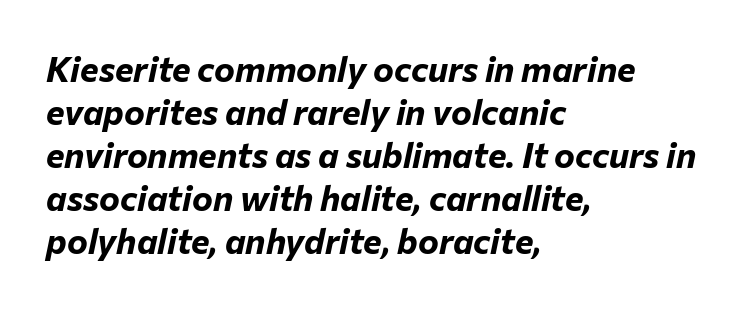
{"italic": "yes", "lean": "right", "slant_degrees": 12, "bold": "yes", "weight": "bold", "width": "normal", "stroke_contrast": "low", "x_height": "medium", "monospaced": "no", "underline": "no", "align": "left", "line_spacing_ratio": 1.23, "letter_spacing": "normal", "letter_spacing_em": 0.0, "glyph_px": 35}
